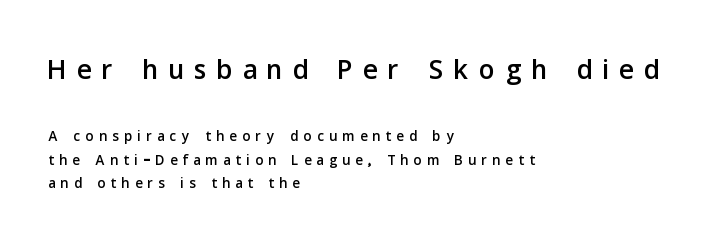
The image shows 39 px sans-serif type, upright; set left-aligned, line spacing 1.18x, unusually wide letter spacing (+0.28 em), not underlined; the first (top) block is 1.95x larger; low stroke contrast and a medium x-height.
